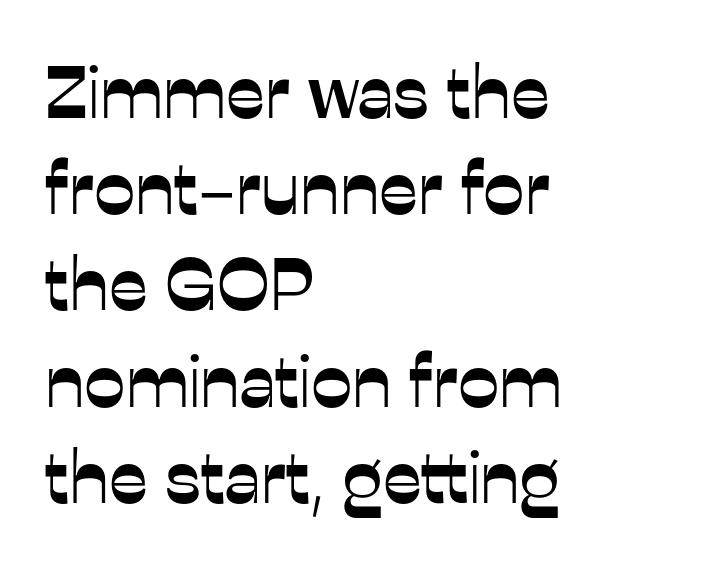
{"serif": "no", "italic": "no", "width": "normal", "stroke_contrast": "low", "x_height": "medium", "monospaced": "no", "underline": "no", "align": "left", "line_spacing": "normal", "line_spacing_ratio": 1.3, "letter_spacing": "normal", "letter_spacing_em": 0.0, "glyph_px": 74}
